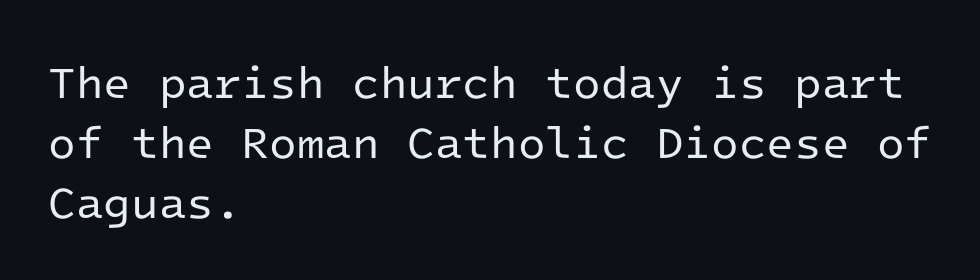
Q: Is the text bold? A: No.
Q: Is the text italic (slanted)? A: No, it is upright.
Q: Is the typeface a serif or a sans-serif typeface? A: Sans-serif.
Q: Is the text underlined? A: No.
Q: How is the paragraph aligned? A: Left-aligned.
Q: Is the spacing between letters normal or unusually wide? A: Normal.
Q: Is the spacing between lines tight, normal or loose? A: Normal.
Q: Width (condensed, normal, or wide)? A: Normal.
Q: Stroke contrast? A: Low.
Q: x-height? A: Medium.
Q: Monospaced? A: Yes.
